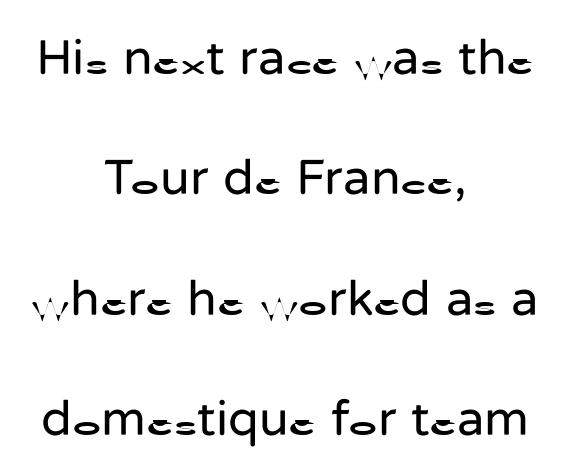
Check under the words: just untouched page. Students, observe: this is what heavily led, spacious text looks like. In CSS terms this would be text-align: center. Upright lettering throughout.
